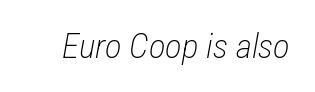
The image shows 35 px light, condensed type, italic (leaning right); set normal letter spacing, not underlined; low stroke contrast and a medium x-height.
